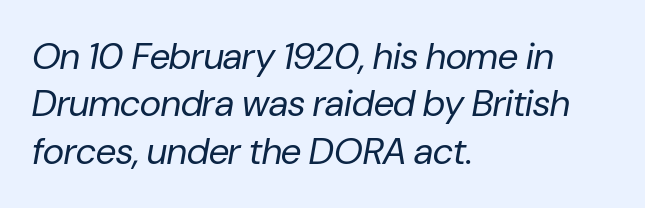
No chunkiness to these letters — they're not bold. Teacher's note: observe the even left margin — that is flush-left alignment. Descenders are the only things crossing below the line. The letterforms sit shoulder to shoulder at normal distance.
